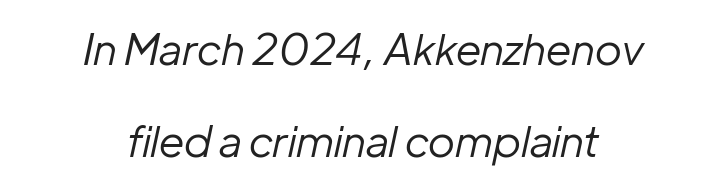
{"italic": "yes", "lean": "right", "slant_degrees": 12, "bold": "no", "weight": "regular", "width": "normal", "stroke_contrast": "low", "x_height": "medium", "monospaced": "no", "underline": "no", "align": "center", "line_spacing": "loose", "line_spacing_ratio": 2.15, "letter_spacing": "normal", "letter_spacing_em": 0.0, "glyph_px": 43}
